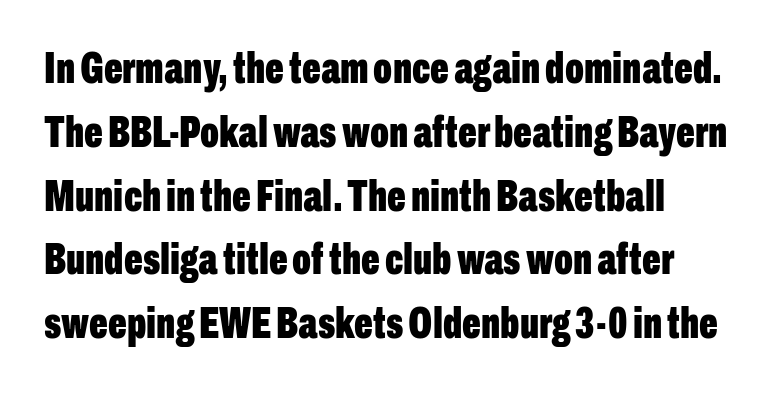
{"serif": "no", "italic": "no", "bold": "yes", "weight": "bold", "width": "condensed", "stroke_contrast": "low", "x_height": "medium", "monospaced": "no", "underline": "no", "align": "left", "line_spacing": "normal", "line_spacing_ratio": 1.45, "letter_spacing": "normal", "letter_spacing_em": 0.0, "glyph_px": 44}
